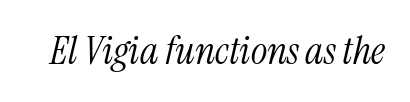
Bare-footed words on every line. Is the type slanted? Yes — the strokes lean at a clear angle. Letterform terminals end in serifs throughout the passage. Weight class: somewhere from thin through regular. A typesetter would call this proportional, since set widths differ per character.
